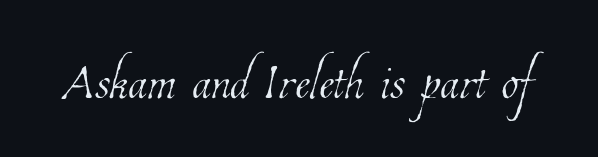
Q: Is the text bold? A: No.
Q: Is the text underlined? A: No.
Q: Is the spacing between letters normal or unusually wide? A: Normal.
Q: Width (condensed, normal, or wide)? A: Condensed.
Q: Stroke contrast? A: Low.
Q: x-height? A: Medium.
Q: Monospaced? A: No.
